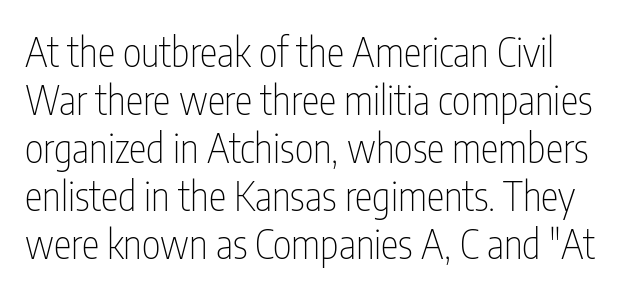
Q: Is the text bold? A: No.
Q: Is the text italic (slanted)? A: No, it is upright.
Q: Is the typeface a serif or a sans-serif typeface? A: Sans-serif.
Q: Is the text underlined? A: No.
Q: How is the paragraph aligned? A: Left-aligned.
Q: Is the spacing between letters normal or unusually wide? A: Normal.
Q: Width (condensed, normal, or wide)? A: Condensed.
Q: Stroke contrast? A: Low.
Q: x-height? A: Medium.
Q: Monospaced? A: No.
